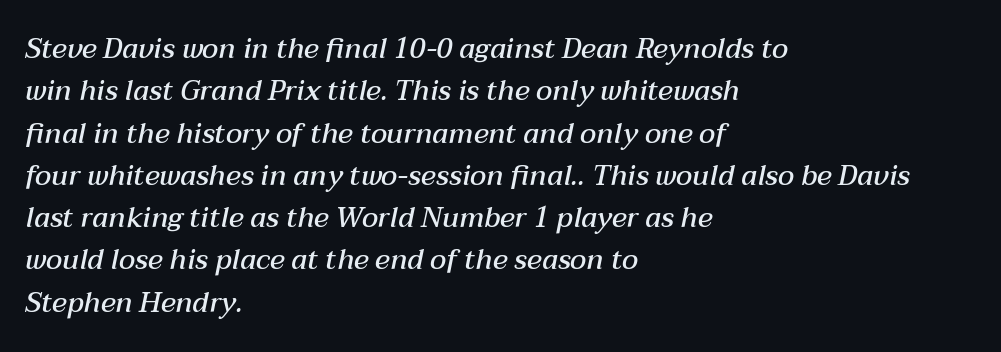
The foot of each line stays bare and open. Does the weight exceed regular? Yes, but only to semibold. The passage shown leans; its letterforms are oblique. Here the designer chose a conventional face with non-uniform glyph widths. These lines sit exactly where default settings would place them. The letters sit at their default tracking, neither squeezed nor spread.
